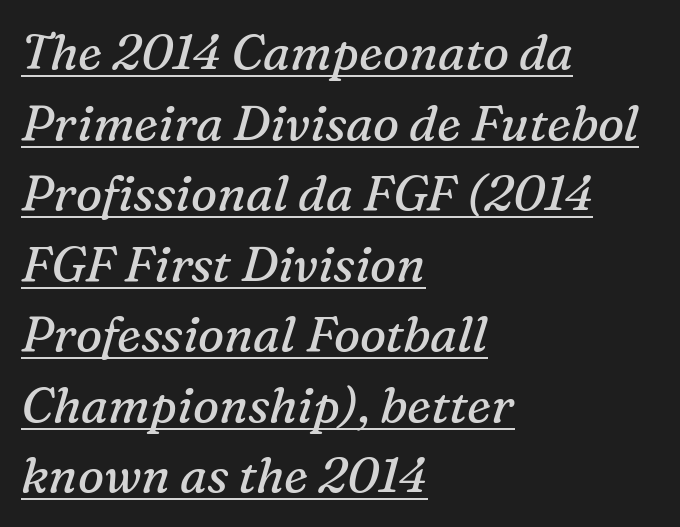
The image shows 49 px regular-weight serif type, italic (leaning right); set left-aligned, normal line spacing (1.44x), normal letter spacing, underlined; medium stroke contrast and a medium x-height.
